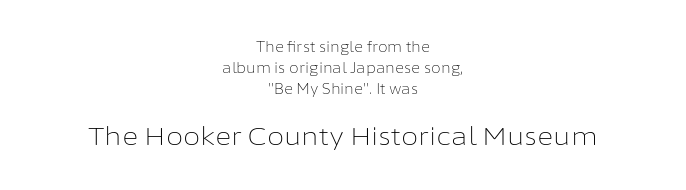
Underlining? Definitely not there. Each new line begins a customary step beneath the previous one. Typesetter's note — lower block bumped up in size, upper block left smaller. Italic? Not at all — the glyphs are vertical. The passage shown is not bold in any degree. Visually the block forms a symmetrical silhouette, jagged on both flanks.
